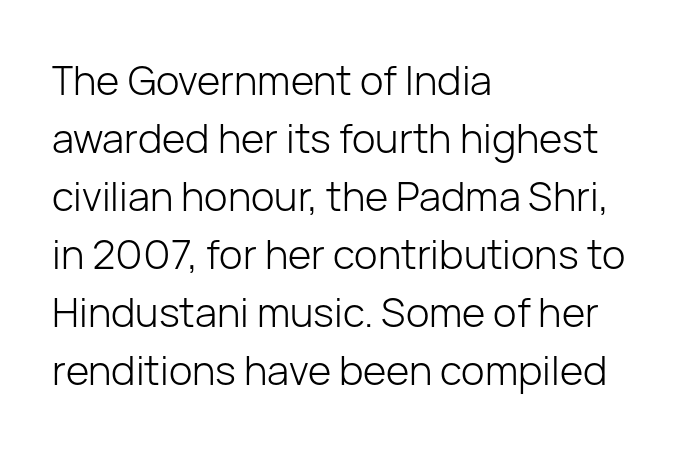
Q: Is the text bold? A: No.
Q: Is the text italic (slanted)? A: No, it is upright.
Q: Is the typeface a serif or a sans-serif typeface? A: Sans-serif.
Q: Is the text underlined? A: No.
Q: How is the paragraph aligned? A: Left-aligned.
Q: Is the spacing between letters normal or unusually wide? A: Normal.
Q: Is the spacing between lines tight, normal or loose? A: Normal.
Q: Width (condensed, normal, or wide)? A: Normal.
Q: Stroke contrast? A: Low.
Q: x-height? A: Medium.
Q: Monospaced? A: No.
